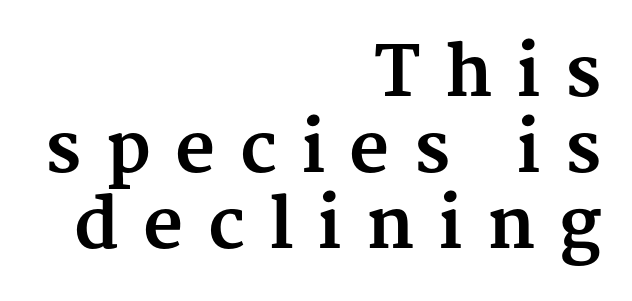
The image shows 69 px bold serif type, upright; set right-aligned, tight line spacing (1.1x), unusually wide letter spacing (+0.35 em), not underlined; medium stroke contrast and a medium x-height.
